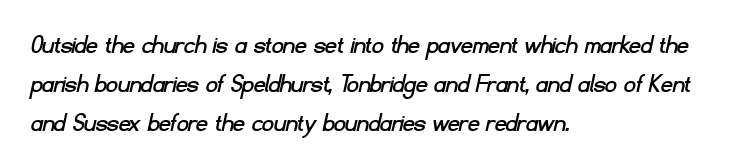
Is the block centered? No — it sits flush against the left margin. This sample has the flowing, uneven cadence of proportional lettering. Summary of vertical rhythm: regular, with standard interline spacing. Students, note that the glyphs here touch the page at normal intervals.
